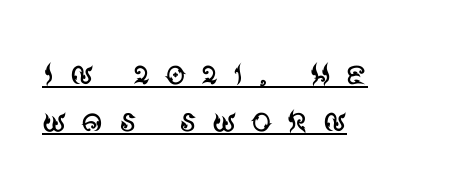
A quiet, ordinary-to-light weight characterises the typeface. Character widths vary here, with narrow letters taking less room than wide ones. The space between consecutive lines is stingy. Quick note: underline on.
